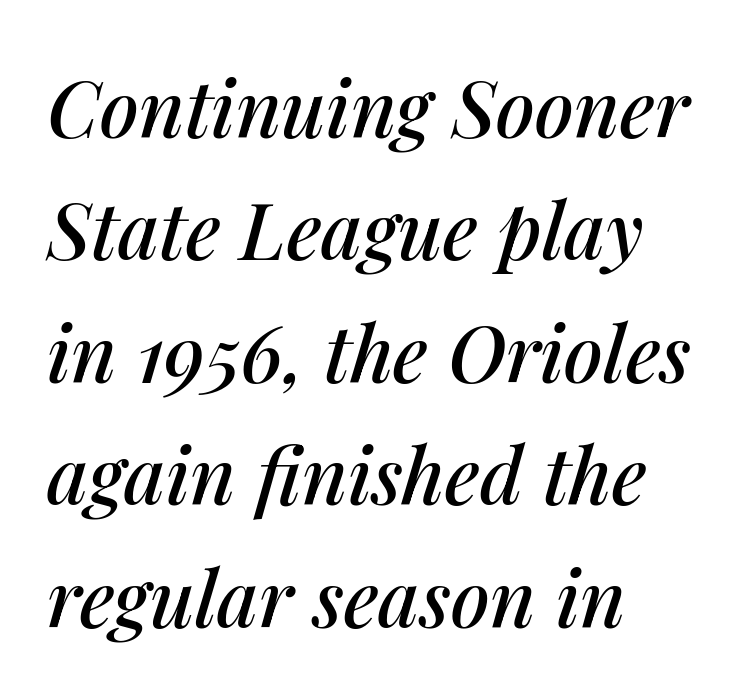
{"italic": "yes", "lean": "right", "slant_degrees": 14, "width": "normal", "stroke_contrast": "medium", "x_height": "medium", "monospaced": "no", "underline": "no", "align": "left", "line_spacing": "normal", "line_spacing_ratio": 1.57, "letter_spacing": "normal", "letter_spacing_em": 0.0, "glyph_px": 78}
